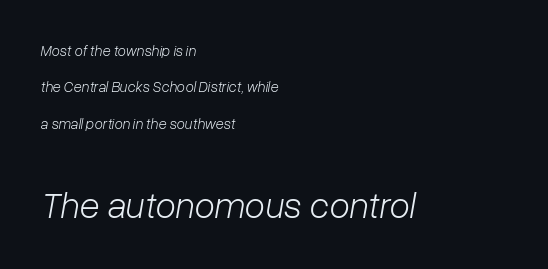
Think of a printed novel: that variable character pitch is what you see here. Every row of glyphs begins at an identical x-position on the left. No extra tracking has been applied to these lines. Quick note: interline space is abundant. In terms of posture, this sample is oblique.
